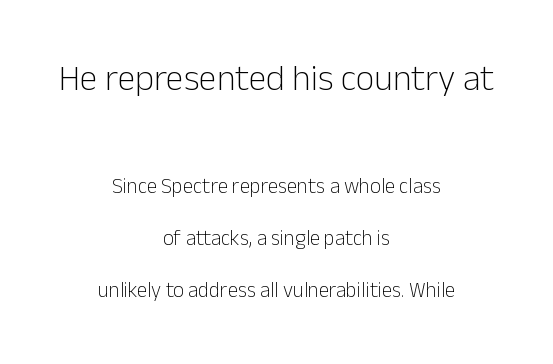
Q: Is the text bold? A: No.
Q: Is the text italic (slanted)? A: No, it is upright.
Q: Is the typeface a serif or a sans-serif typeface? A: Sans-serif.
Q: Is the text underlined? A: No.
Q: How is the paragraph aligned? A: Centered.
Q: Is the spacing between letters normal or unusually wide? A: Normal.
Q: Is the spacing between lines tight, normal or loose? A: Loose.
Q: Which block of text is set in a larger size, the first (top) or the second (bottom)? A: The first (top) one.
Q: Width (condensed, normal, or wide)? A: Normal.
Q: Stroke contrast? A: Low.
Q: x-height? A: Medium.
Q: Monospaced? A: No.
